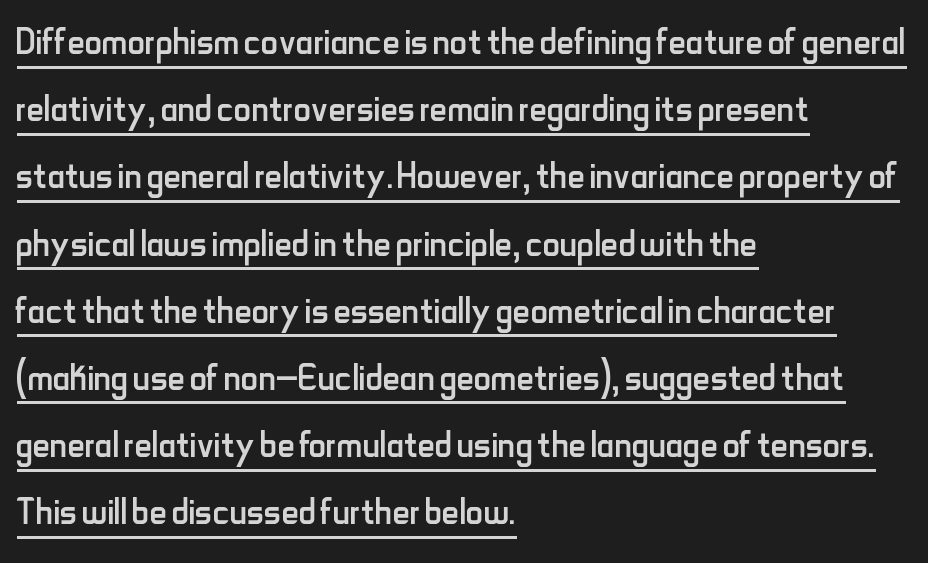
{"serif": "no", "italic": "no", "bold": "no", "weight": "regular", "width": "condensed", "stroke_contrast": "low", "x_height": "small", "monospaced": "no", "underline": "yes", "align": "left", "line_spacing": "normal", "line_spacing_ratio": 1.4, "letter_spacing": "normal", "letter_spacing_em": 0.0, "glyph_px": 48}
